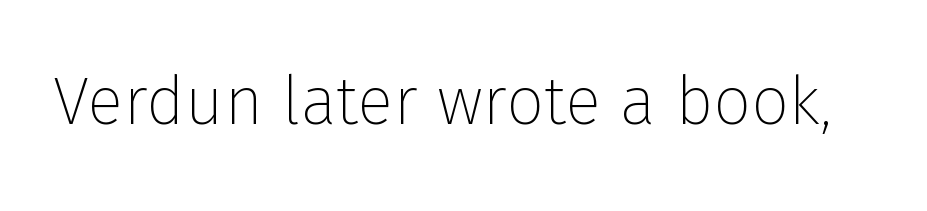
Q: Is the text bold? A: No.
Q: Is the text italic (slanted)? A: No, it is upright.
Q: Is the typeface a serif or a sans-serif typeface? A: Sans-serif.
Q: Is the text underlined? A: No.
Q: Is the spacing between letters normal or unusually wide? A: Normal.
Q: Width (condensed, normal, or wide)? A: Normal.
Q: Stroke contrast? A: Low.
Q: x-height? A: Medium.
Q: Monospaced? A: No.
